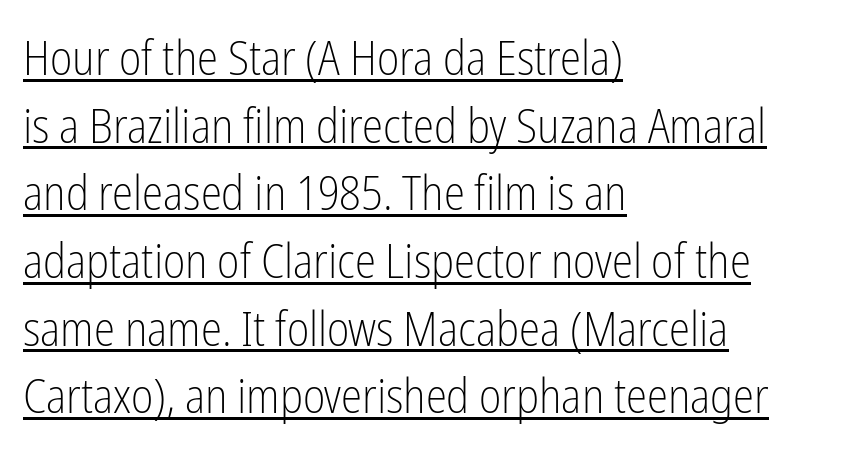
The setting favours the left margin, as ordinary paragraphs usually do. The weight tops out at a normal text grade. Note the varied advance widths — an 'i' is clearly narrower than an 'm'. The characters display no serif detailing; their extremities are plain. The rendering uses the underline text-decoration.
